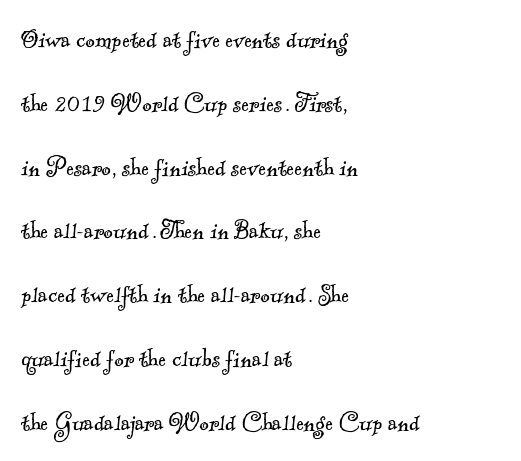
Q: Is the text bold? A: No.
Q: Is the typeface a serif or a sans-serif typeface? A: Serif.
Q: Is the text underlined? A: No.
Q: How is the paragraph aligned? A: Left-aligned.
Q: Is the spacing between letters normal or unusually wide? A: Normal.
Q: Is the spacing between lines tight, normal or loose? A: Loose.
Q: Width (condensed, normal, or wide)? A: Normal.
Q: x-height? A: Small.
Q: Monospaced? A: No.
